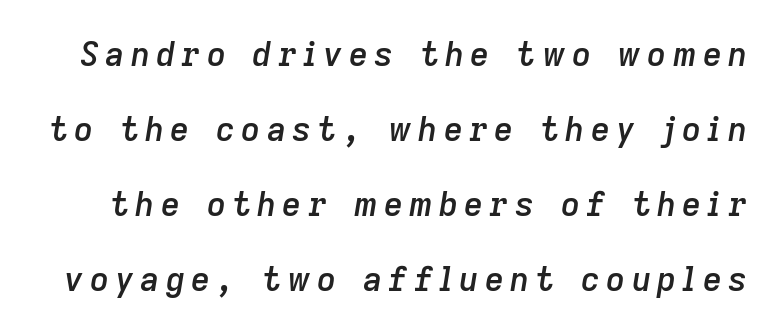
The image shows 33 px semibold type, italic (leaning right); set loose line spacing (2.27x), not underlined; low stroke contrast and a medium x-height.
